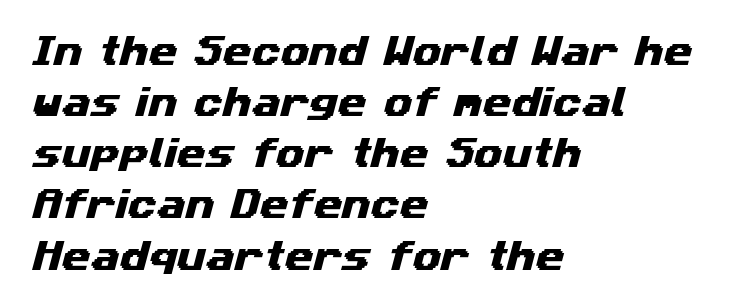
{"serif": "no", "width": "wide", "stroke_contrast": "medium", "x_height": "medium", "monospaced": "no", "underline": "no", "align": "left", "line_spacing": "normal", "line_spacing_ratio": 1.55, "letter_spacing": "normal", "letter_spacing_em": 0.0, "glyph_px": 33}
